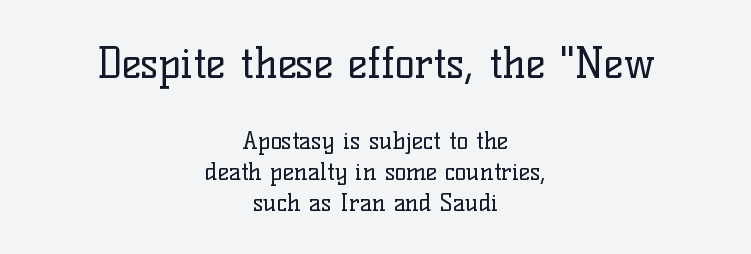
Q: Is the text bold? A: No.
Q: Is the text italic (slanted)? A: No, it is upright.
Q: Is the typeface a serif or a sans-serif typeface? A: Serif.
Q: Is the text underlined? A: No.
Q: How is the paragraph aligned? A: Centered.
Q: Is the spacing between letters normal or unusually wide? A: Normal.
Q: Is the spacing between lines tight, normal or loose? A: Normal.
Q: Which block of text is set in a larger size, the first (top) or the second (bottom)? A: The first (top) one.
Q: Width (condensed, normal, or wide)? A: Normal.
Q: Stroke contrast? A: Low.
Q: x-height? A: Medium.
Q: Monospaced? A: No.
